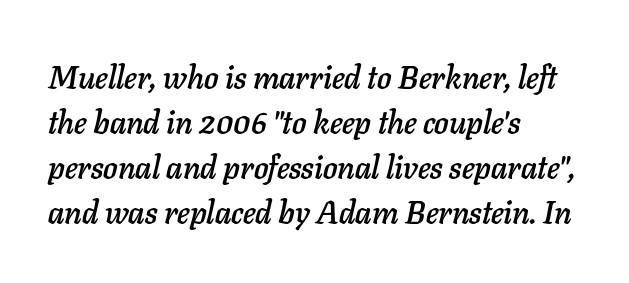
Q: Is the text italic (slanted)? A: Yes, it leans right by about 11 degrees.
Q: Is the text underlined? A: No.
Q: How is the paragraph aligned? A: Left-aligned.
Q: Is the spacing between letters normal or unusually wide? A: Normal.
Q: Is the spacing between lines tight, normal or loose? A: Normal.
Q: Width (condensed, normal, or wide)? A: Normal.
Q: Stroke contrast? A: Low.
Q: x-height? A: Medium.
Q: Monospaced? A: No.
